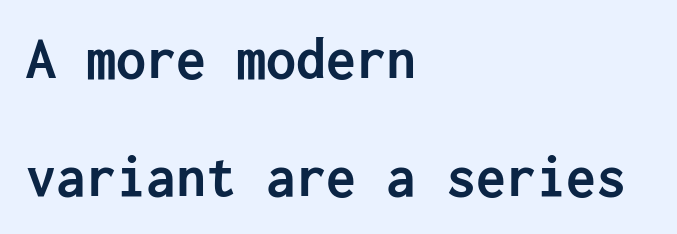
The image shows 60 px semibold sans-serif type, upright; set left-aligned, loose line spacing (1.96x), normal letter spacing, not underlined; low stroke contrast and a medium x-height.
